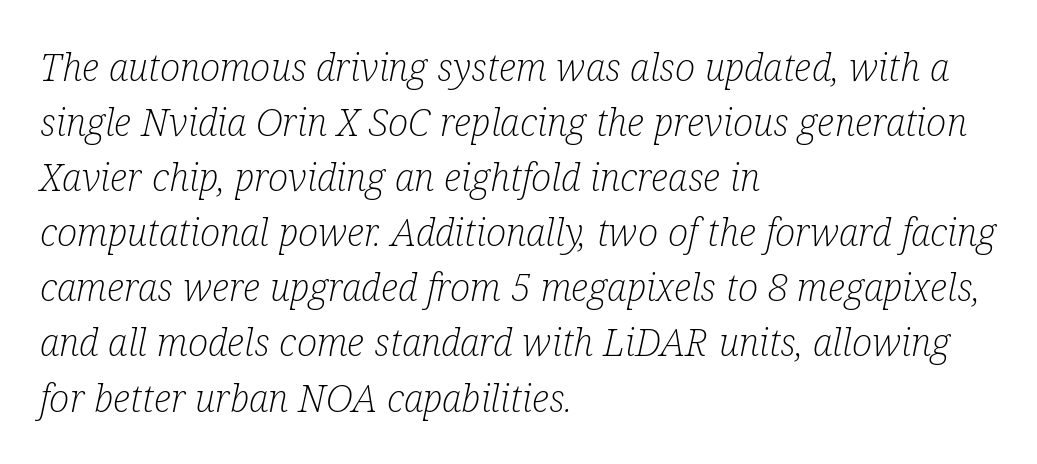
{"serif": "yes", "italic": "yes", "lean": "right", "slant_degrees": 12, "bold": "no", "weight": "light", "width": "condensed", "stroke_contrast": "low", "x_height": "medium", "monospaced": "no", "underline": "no", "align": "left", "line_spacing": "normal", "line_spacing_ratio": 1.45, "letter_spacing": "normal", "letter_spacing_em": 0.0, "glyph_px": 38}
